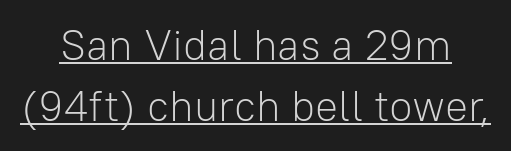
Q: Is the text bold? A: No.
Q: Is the text italic (slanted)? A: No, it is upright.
Q: Is the typeface a serif or a sans-serif typeface? A: Sans-serif.
Q: Is the text underlined? A: Yes.
Q: How is the paragraph aligned? A: Centered.
Q: Is the spacing between letters normal or unusually wide? A: Normal.
Q: Is the spacing between lines tight, normal or loose? A: Normal.
Q: Width (condensed, normal, or wide)? A: Normal.
Q: Stroke contrast? A: Low.
Q: x-height? A: Medium.
Q: Monospaced? A: No.
